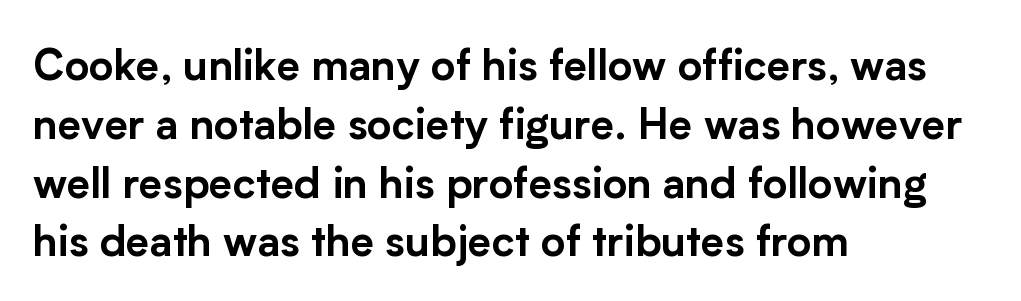
Notice how the passage keeps a crisp vertical edge on the left only. Inter-character spacing is left at the font's built-in metrics. Every character sits straight up, as roman type does. The specimen omits any rule beneath the text block's lines. Each letter keeps its own natural width here, so spacing adapts to shape. What's the leading like? Ordinary, nothing unusual.
